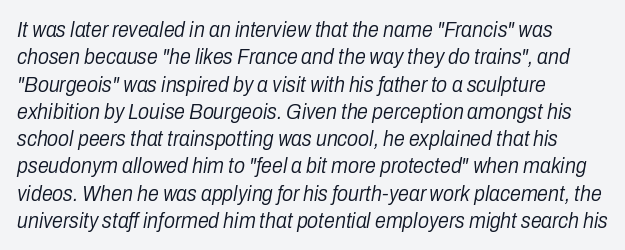
{"italic": "yes", "lean": "right", "slant_degrees": 10, "bold": "no", "underline": "no", "align": "left", "line_spacing_ratio": 1.24, "letter_spacing": "normal", "letter_spacing_em": 0.0, "glyph_px": 22}
